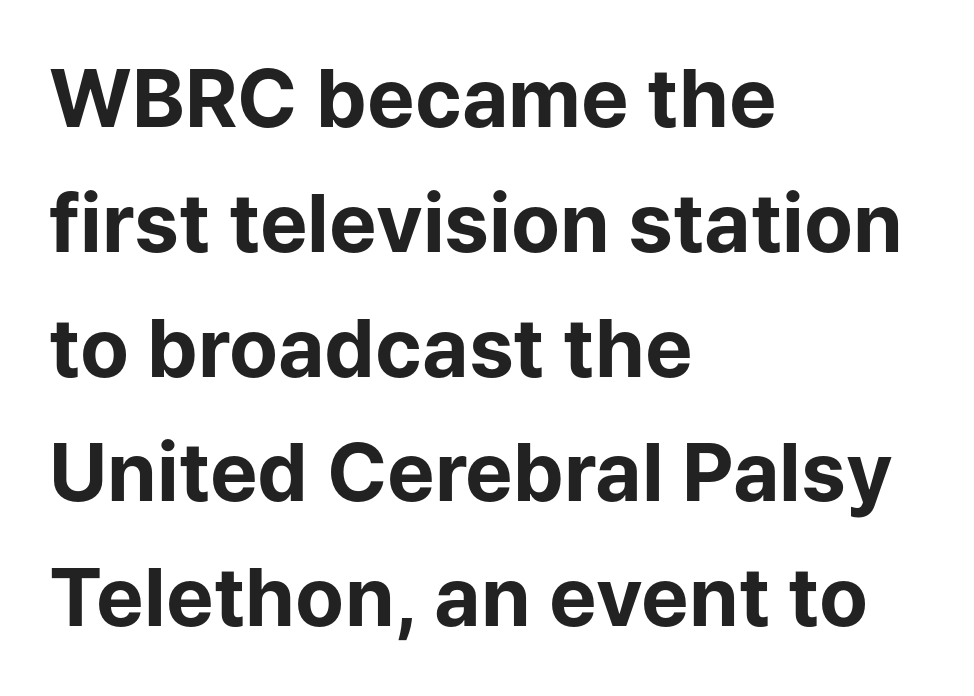
Q: Is the text bold? A: Yes.
Q: Is the text italic (slanted)? A: No, it is upright.
Q: Is the typeface a serif or a sans-serif typeface? A: Sans-serif.
Q: Is the text underlined? A: No.
Q: How is the paragraph aligned? A: Left-aligned.
Q: Is the spacing between letters normal or unusually wide? A: Normal.
Q: Is the spacing between lines tight, normal or loose? A: Normal.
Q: Width (condensed, normal, or wide)? A: Normal.
Q: Stroke contrast? A: Low.
Q: x-height? A: Medium.
Q: Monospaced? A: No.
